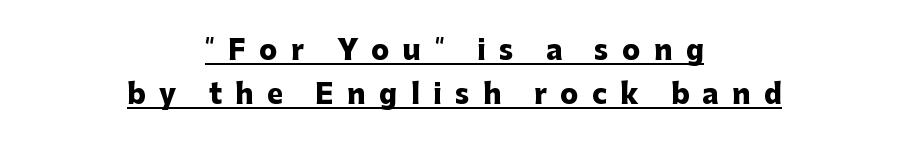
Q: Is the text bold? A: Yes.
Q: Is the text italic (slanted)? A: No, it is upright.
Q: Is the text underlined? A: Yes.
Q: How is the paragraph aligned? A: Centered.
Q: Is the spacing between letters normal or unusually wide? A: Unusually wide.
Q: Is the spacing between lines tight, normal or loose? A: Normal.
